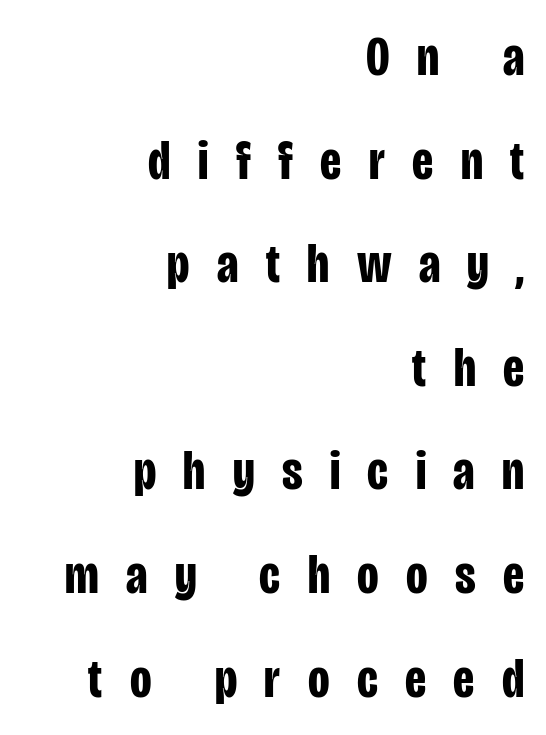
{"serif": "no", "italic": "no", "bold": "yes", "weight": "bold", "width": "condensed", "stroke_contrast": "low", "x_height": "large", "monospaced": "no", "underline": "no", "align": "right", "line_spacing_ratio": 1.85, "letter_spacing": "wide", "letter_spacing_em": 0.49, "glyph_px": 56}
